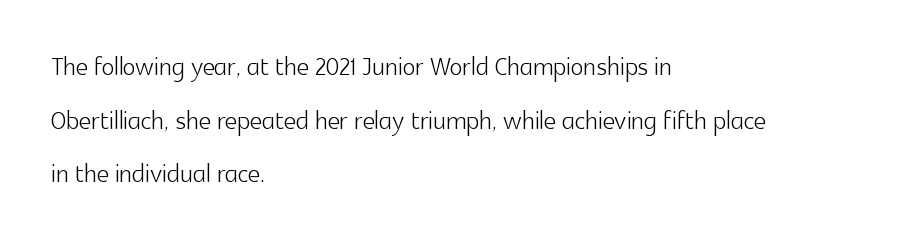
Unbolded letterforms with no extra heft. The zone under the glyphs is completely vacant. Italic? Not at all — the glyphs are vertical. Line starts are locked; line ends wander. These lines sit exactly where default settings would place them. No extra tracking has been applied to these lines.
